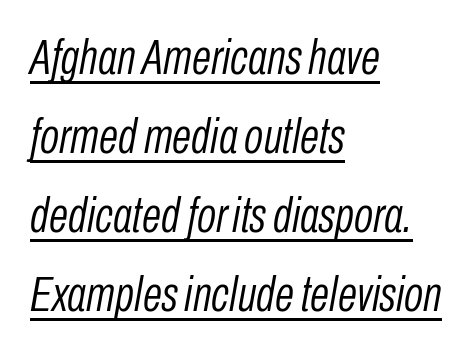
The image shows 50 px light, condensed type, italic (leaning right); set left-aligned, normal line spacing (1.58x), normal letter spacing, underlined; low stroke contrast and a medium x-height.
